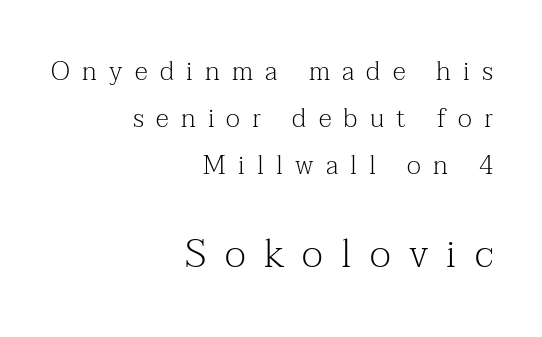
Q: Is the text bold? A: No.
Q: Is the text italic (slanted)? A: No, it is upright.
Q: Is the typeface a serif or a sans-serif typeface? A: Serif.
Q: Is the text underlined? A: No.
Q: How is the paragraph aligned? A: Right-aligned.
Q: Is the spacing between letters normal or unusually wide? A: Unusually wide.
Q: Which block of text is set in a larger size, the first (top) or the second (bottom)? A: The second (bottom) one.
Q: Width (condensed, normal, or wide)? A: Normal.
Q: Stroke contrast? A: Medium.
Q: x-height? A: Medium.
Q: Monospaced? A: No.
